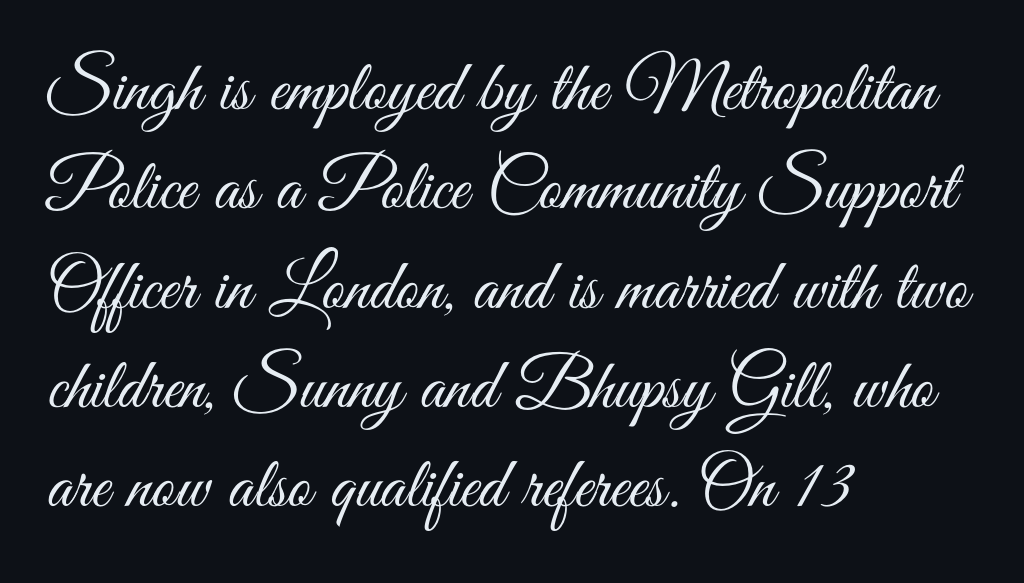
Q: Is the text bold? A: No.
Q: Is the text italic (slanted)? A: Yes.
Q: Is the typeface a serif or a sans-serif typeface? A: Sans-serif.
Q: Is the text underlined? A: No.
Q: How is the paragraph aligned? A: Left-aligned.
Q: Is the spacing between letters normal or unusually wide? A: Normal.
Q: Is the spacing between lines tight, normal or loose? A: Normal.
Q: Width (condensed, normal, or wide)? A: Condensed.
Q: Stroke contrast? A: Medium.
Q: x-height? A: Small.
Q: Monospaced? A: No.
